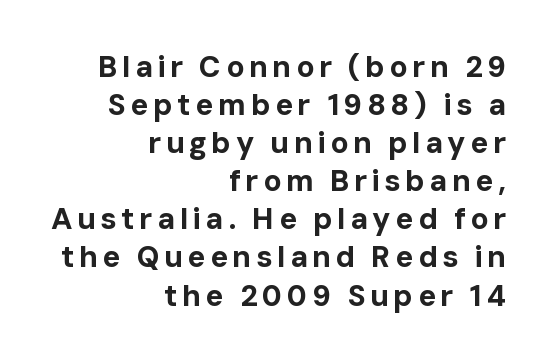
Q: Is the text bold? A: Yes.
Q: Is the text italic (slanted)? A: No, it is upright.
Q: Is the typeface a serif or a sans-serif typeface? A: Sans-serif.
Q: Is the text underlined? A: No.
Q: How is the paragraph aligned? A: Right-aligned.
Q: Is the spacing between lines tight, normal or loose? A: Normal.
Q: Width (condensed, normal, or wide)? A: Normal.
Q: Stroke contrast? A: Low.
Q: x-height? A: Medium.
Q: Monospaced? A: No.
